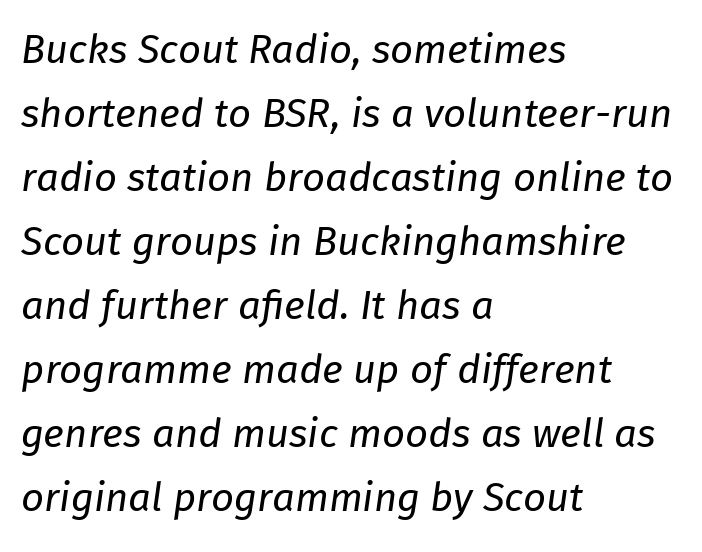
Q: Is the text bold? A: No.
Q: Is the text italic (slanted)? A: Yes, it leans right by about 8 degrees.
Q: Is the text underlined? A: No.
Q: How is the paragraph aligned? A: Left-aligned.
Q: Is the spacing between letters normal or unusually wide? A: Normal.
Q: Is the spacing between lines tight, normal or loose? A: Normal.
Q: Width (condensed, normal, or wide)? A: Normal.
Q: Stroke contrast? A: Low.
Q: x-height? A: Medium.
Q: Monospaced? A: No.
